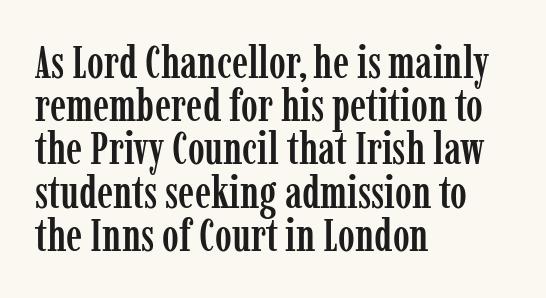
The image shows 45 px condensed serif type, upright; set left-aligned, tight line spacing (0.96x), normal letter spacing, not underlined; low stroke contrast and a medium x-height.
